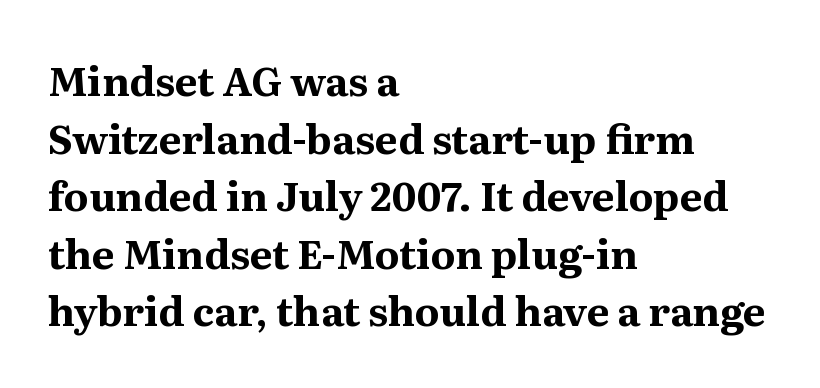
Serifs: yes, visible at the terminals of the letterforms. Is this a fixed-width face? No — the glyphs have proportional, varying widths. Thick stems and heavy bowls — unmistakably bold. Words appear dense and cohesive because spacing is normal. Anything drawn beneath the words? Only blank space.
